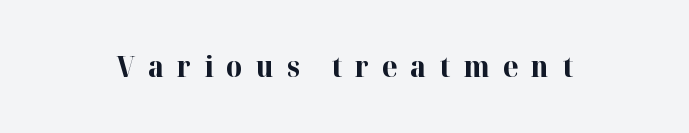
{"serif": "yes", "italic": "no", "bold": "yes", "weight": "bold", "width": "normal", "stroke_contrast": "high", "x_height": "medium", "monospaced": "no", "underline": "no", "letter_spacing": "wide", "letter_spacing_em": 0.46, "glyph_px": 28}
